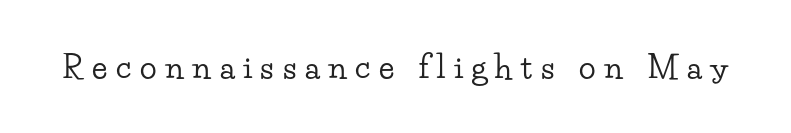
The image shows 31 px wide serif type, upright; set unusually wide letter spacing (+0.28 em), not underlined; low stroke contrast and a small x-height.
